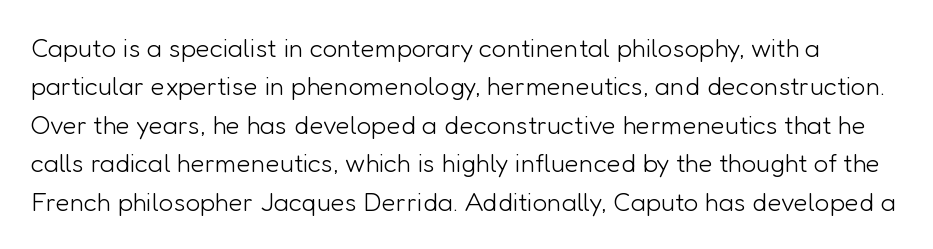
The zone under the glyphs is completely vacant. Between one letter and the next there's only the usual sliver of space. A normal amount of white space separates one row of letters from the next. No extra ink here — the face is not bold.
